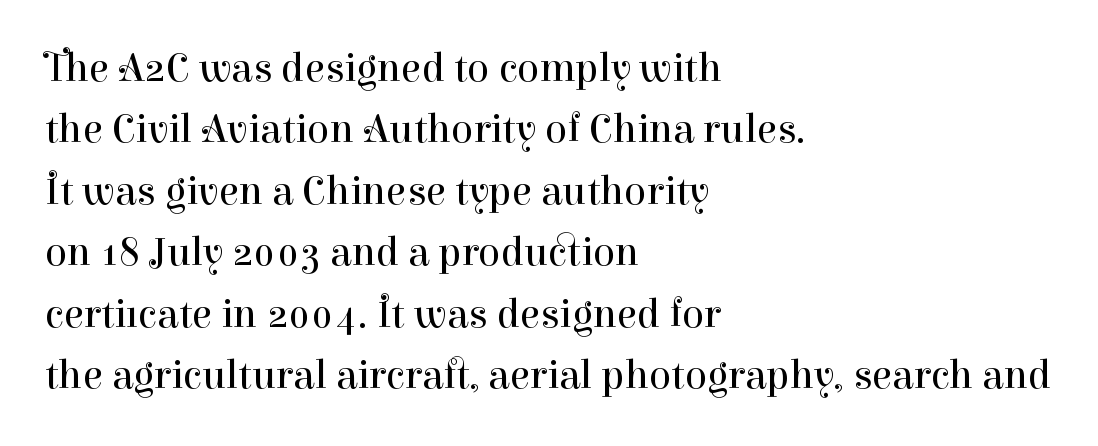
The image shows 41 px regular-weight serif type, upright; set left-aligned, normal line spacing (1.5x), normal letter spacing, not underlined; high stroke contrast and a medium x-height.
